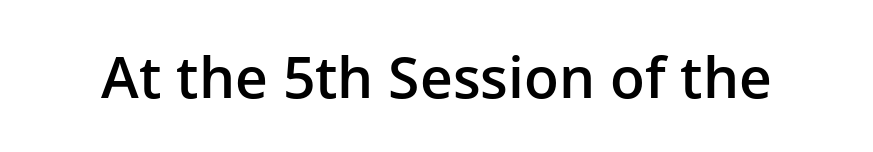
{"serif": "no", "italic": "no", "bold": "semi", "weight": "semibold", "width": "normal", "stroke_contrast": "low", "x_height": "medium", "monospaced": "no", "underline": "no", "letter_spacing": "normal", "letter_spacing_em": 0.0, "glyph_px": 57}
